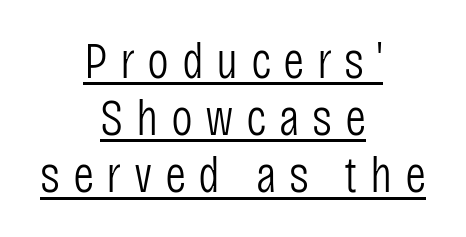
The image shows 52 px light, condensed sans-serif type, upright; set centered, tight line spacing (1.1x), unusually wide letter spacing (+0.24 em), underlined; low stroke contrast and a large x-height.
